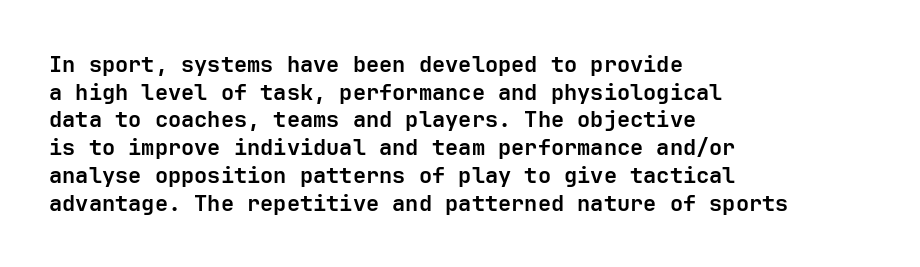
The image shows 22 px bold type, upright; set left-aligned, normal line spacing (1.26x), normal letter spacing, not underlined.
